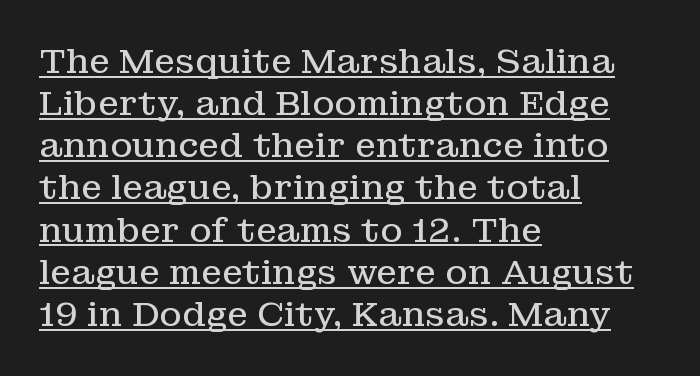
No extra tracking has been applied to these lines. Nope, not italic — everything's standing straight. Spacing verdict: proportional, widths tailored to each character. Caption: multi-line text, flush left, ragged right. Each stroke keeps to a modest, everyday thickness or less. Examine the stroke ends and you'll spot serifs.
